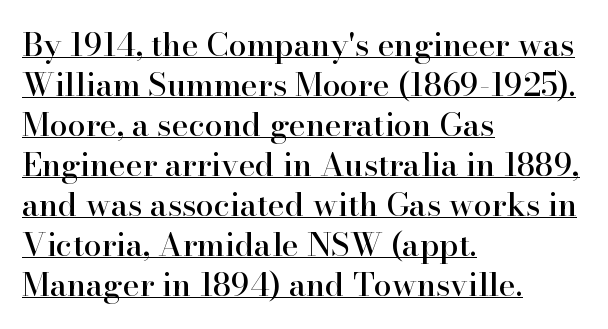
Q: Is the text italic (slanted)? A: No, it is upright.
Q: Is the typeface a serif or a sans-serif typeface? A: Serif.
Q: Is the text underlined? A: Yes.
Q: How is the paragraph aligned? A: Left-aligned.
Q: Is the spacing between letters normal or unusually wide? A: Normal.
Q: Is the spacing between lines tight, normal or loose? A: Normal.
Q: Width (condensed, normal, or wide)? A: Normal.
Q: Stroke contrast? A: High.
Q: x-height? A: Small.
Q: Monospaced? A: No.
